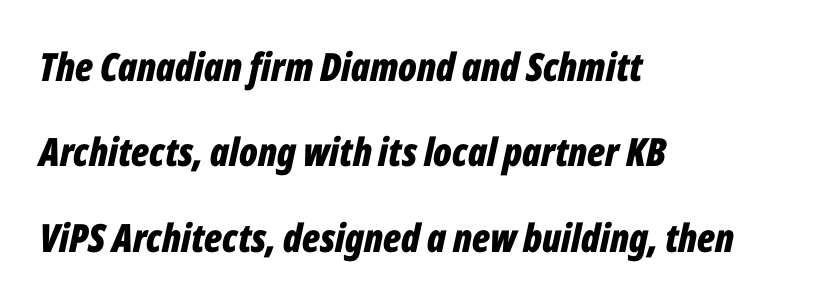
The image shows 39 px bold, condensed type, italic (leaning right); set left-aligned, loose line spacing (2.19x), normal letter spacing, not underlined; low stroke contrast and a medium x-height.
